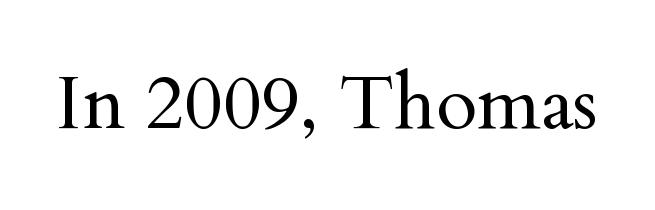
Q: Is the text bold? A: No.
Q: Is the text italic (slanted)? A: No, it is upright.
Q: Is the typeface a serif or a sans-serif typeface? A: Serif.
Q: Is the text underlined? A: No.
Q: Is the spacing between letters normal or unusually wide? A: Normal.
Q: Width (condensed, normal, or wide)? A: Normal.
Q: Stroke contrast? A: Medium.
Q: x-height? A: Small.
Q: Monospaced? A: No.
